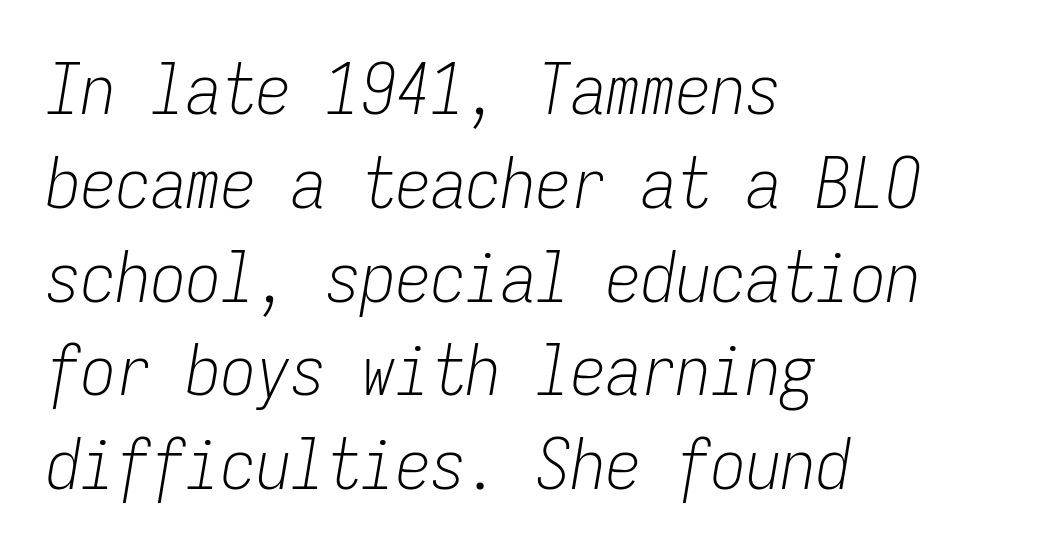
{"italic": "yes", "lean": "right", "slant_degrees": 9, "bold": "no", "weight": "light", "width": "condensed", "stroke_contrast": "low", "x_height": "medium", "monospaced": "yes", "underline": "no", "align": "left", "line_spacing": "normal", "line_spacing_ratio": 1.34, "letter_spacing": "normal", "letter_spacing_em": 0.0, "glyph_px": 70}
